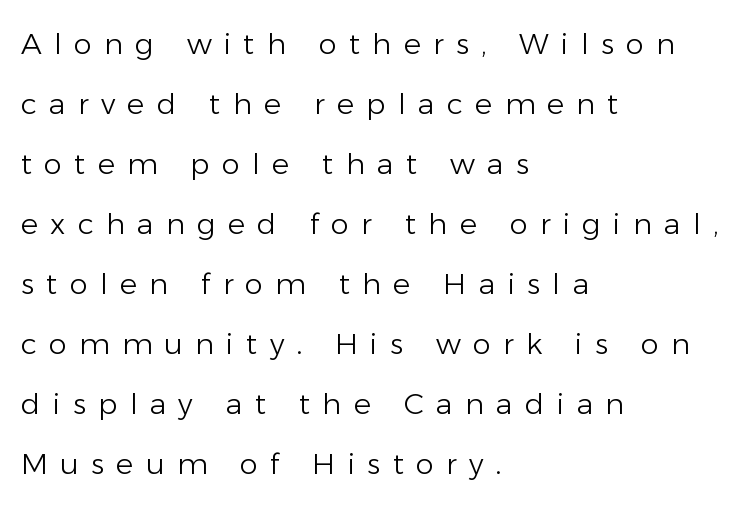
The image shows 29 px light sans-serif type, upright; set left-aligned, loose line spacing (2.07x), unusually wide letter spacing (+0.42 em), not underlined; low stroke contrast and a medium x-height.
